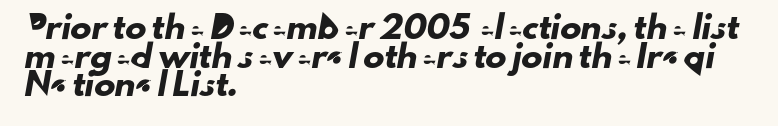
The image shows 21 px text type; set left-aligned, normal line spacing (1.36x), normal letter spacing, not underlined.
